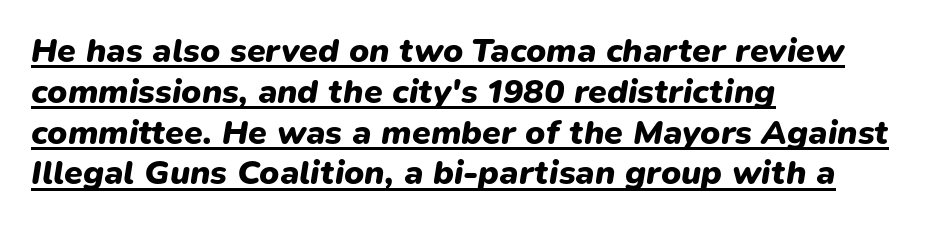
How heavy is the stroke? Heavy — this is a bold. The rendering keeps characters at their native spacing. Designer's note — italics engaged. Underlined type. Spacing verdict: proportional, widths tailored to each character. Each line starts at the same left margin while the right side varies.
